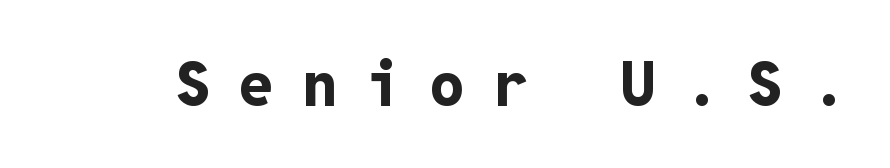
The image shows 61 px bold sans-serif type, upright, monospaced; set unusually wide letter spacing (+0.48 em), not underlined; low stroke contrast and a medium x-height.
